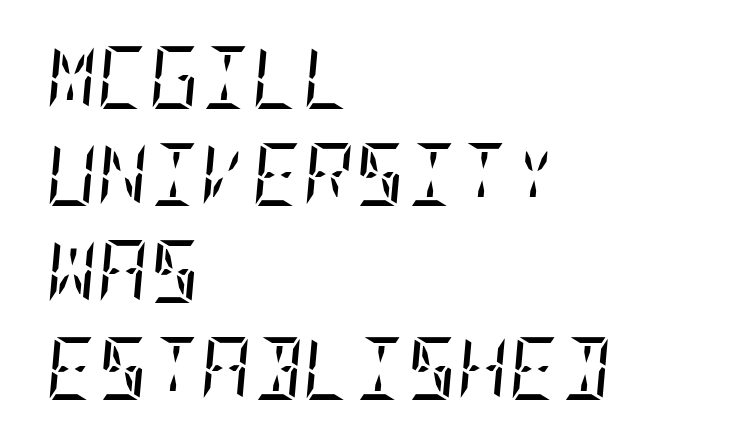
The string is rendered with underlining switched off. Unlike a clean sans, this face finishes its strokes with serifs. On a weight scale, this lands at 450 or below. Casual observation: everything's shoved over to the left. The lettering tilts uniformly, giving the passage an italic look. The vertical gap from one line to the next is medium.
